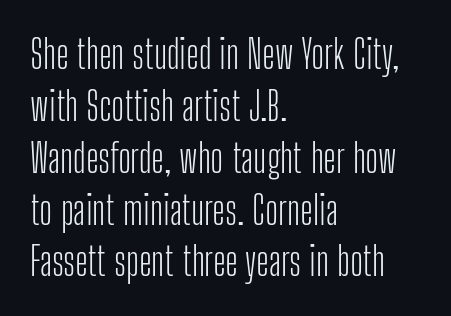
Q: Is the text bold? A: No.
Q: Is the text italic (slanted)? A: No, it is upright.
Q: Is the typeface a serif or a sans-serif typeface? A: Sans-serif.
Q: Is the text underlined? A: No.
Q: How is the paragraph aligned? A: Left-aligned.
Q: Is the spacing between letters normal or unusually wide? A: Normal.
Q: Is the spacing between lines tight, normal or loose? A: Normal.
Q: Width (condensed, normal, or wide)? A: Condensed.
Q: Stroke contrast? A: Low.
Q: x-height? A: Medium.
Q: Monospaced? A: No.
